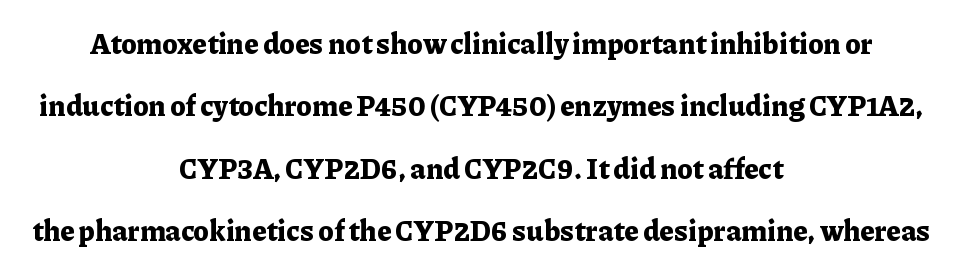
Where is the straight margin? There isn't one; the lines are centered. This is heavy type, rendered in bold. You can tell from the footed stems that serif type was used. The face used here is proportionally spaced, like ordinary book or web type. Between one letter and the next there's only the usual sliver of space.
